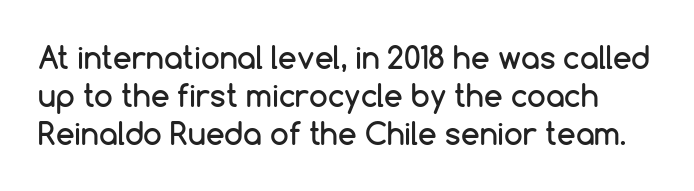
The image shows 30 px sans-serif type, upright; set normal line spacing (1.26x), normal letter spacing, not underlined; low stroke contrast and a medium x-height.
